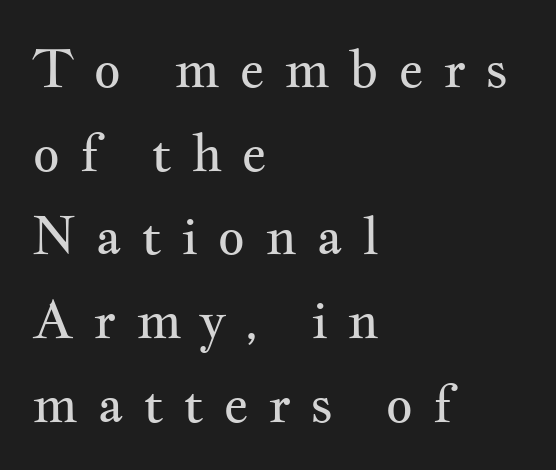
{"serif": "yes", "italic": "no", "bold": "no", "weight": "regular", "width": "wide", "stroke_contrast": "medium", "x_height": "small", "monospaced": "no", "underline": "no", "align": "left", "line_spacing": "normal", "line_spacing_ratio": 1.58, "letter_spacing": "wide", "letter_spacing_em": 0.36, "glyph_px": 53}
